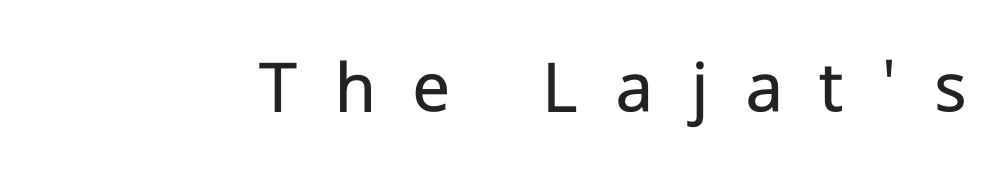
Q: Is the text bold? A: No.
Q: Is the text italic (slanted)? A: No, it is upright.
Q: Is the typeface a serif or a sans-serif typeface? A: Sans-serif.
Q: Is the text underlined? A: No.
Q: Is the spacing between letters normal or unusually wide? A: Unusually wide.
Q: Width (condensed, normal, or wide)? A: Normal.
Q: Stroke contrast? A: Low.
Q: x-height? A: Medium.
Q: Monospaced? A: No.
